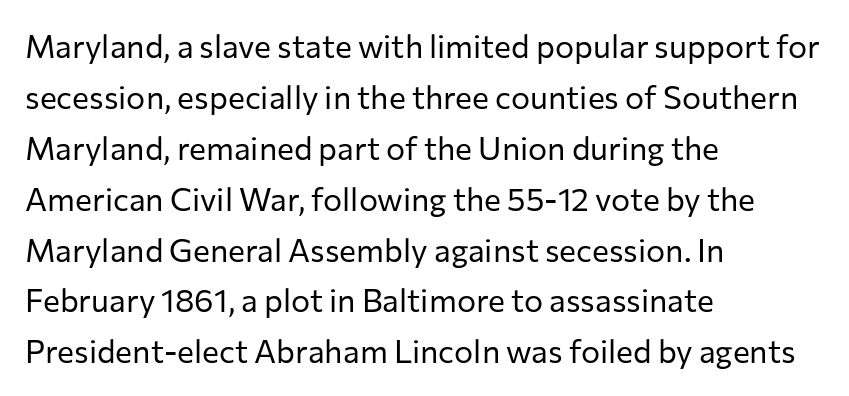
Q: Is the text bold? A: No.
Q: Is the text italic (slanted)? A: No, it is upright.
Q: Is the typeface a serif or a sans-serif typeface? A: Sans-serif.
Q: Is the text underlined? A: No.
Q: How is the paragraph aligned? A: Left-aligned.
Q: Is the spacing between letters normal or unusually wide? A: Normal.
Q: Is the spacing between lines tight, normal or loose? A: Normal.
Q: Width (condensed, normal, or wide)? A: Normal.
Q: Stroke contrast? A: Low.
Q: x-height? A: Medium.
Q: Monospaced? A: No.
